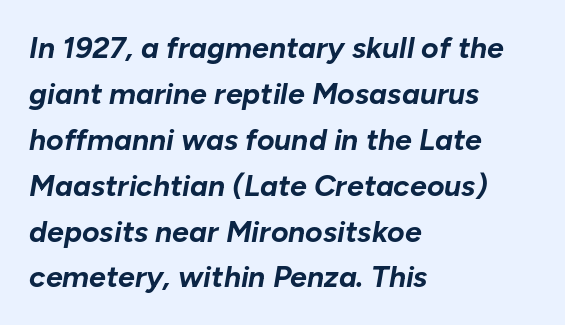
The image shows 30 px bold type, italic (leaning right); set left-aligned, normal line spacing (1.53x), normal letter spacing, not underlined; low stroke contrast and a medium x-height.
